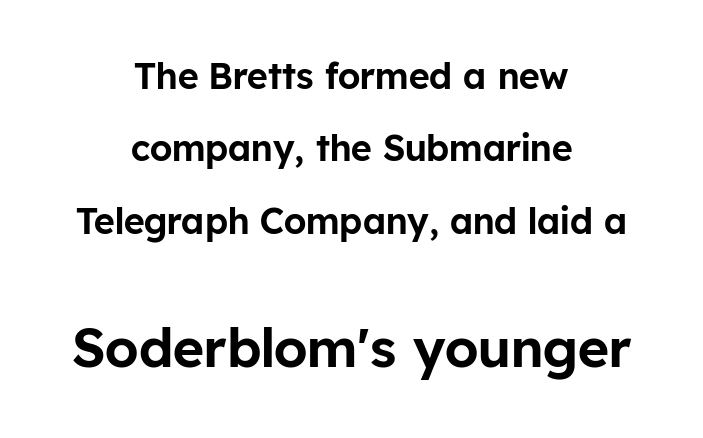
The image shows 54 px sans-serif type, upright; set centered, loose line spacing (2.01x), normal letter spacing, not underlined; the second (bottom) block is 1.5x larger; low stroke contrast and a medium x-height.
